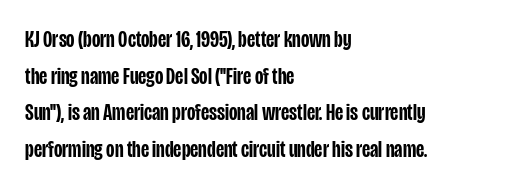
Q: Is the text bold? A: Semi-bold.
Q: Is the text italic (slanted)? A: No, it is upright.
Q: Is the text underlined? A: No.
Q: How is the paragraph aligned? A: Left-aligned.
Q: Is the spacing between letters normal or unusually wide? A: Normal.
Q: Is the spacing between lines tight, normal or loose? A: Normal.
